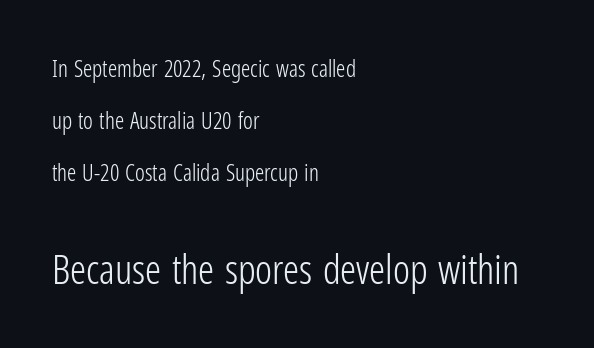
The image shows 40 px light, condensed sans-serif type, upright; set left-aligned, loose line spacing (2.27x), normal letter spacing, not underlined; the second (bottom) block is 1.74x larger; low stroke contrast and a medium x-height.
